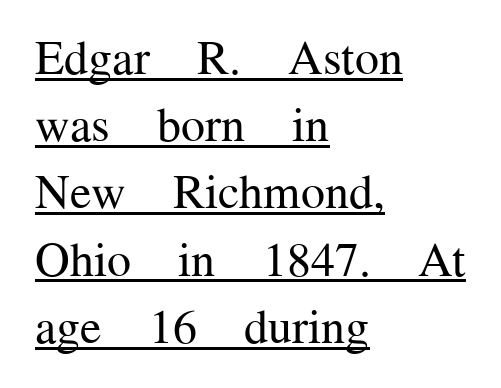
Nothing unusual about the tracking: characters are spaced as the font intends. In terms of leading, this rendering sits right in the middle. Decoration check: the copy is underlined. Think standard paragraph weight, or any step lighter than that.
